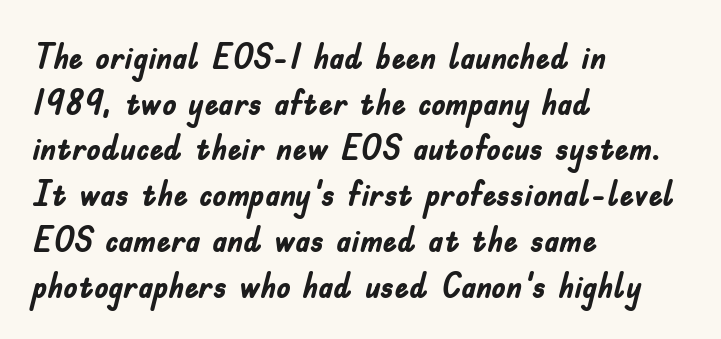
The image shows 36 px semibold, condensed sans-serif type; set left-aligned, normal line spacing (1.27x), normal letter spacing, not underlined; low stroke contrast and a small x-height.
